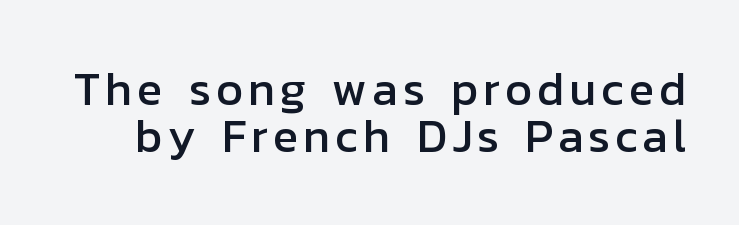
The image shows 47 px sans-serif type, upright; set tight line spacing (1.01x), not underlined; low stroke contrast and a medium x-height.
